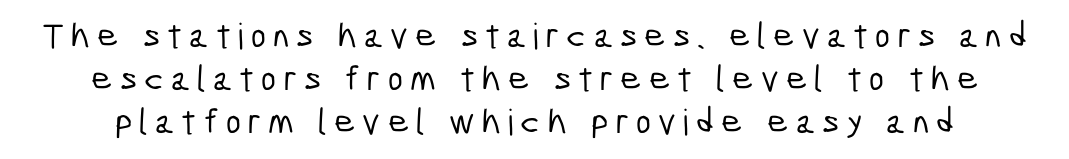
Q: Is the typeface a serif or a sans-serif typeface? A: Sans-serif.
Q: Is the text underlined? A: No.
Q: Is the spacing between letters normal or unusually wide? A: Unusually wide.
Q: Width (condensed, normal, or wide)? A: Condensed.
Q: Stroke contrast? A: Low.
Q: x-height? A: Medium.
Q: Monospaced? A: No.
